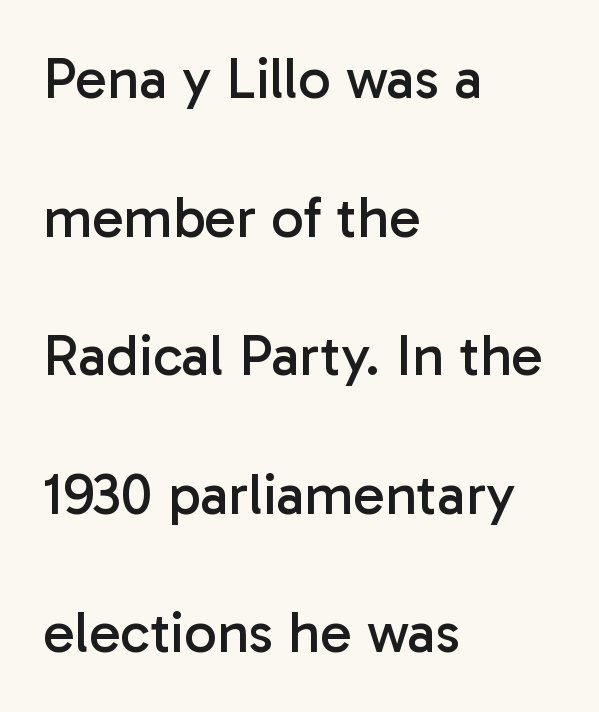
The image shows 58 px regular-weight sans-serif type, upright; set left-aligned, loose line spacing (2.39x), normal letter spacing, not underlined; low stroke contrast and a medium x-height.
